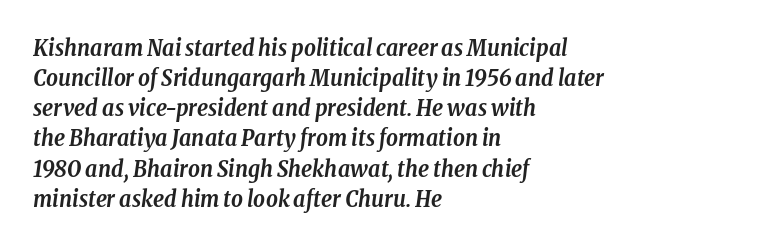
{"italic": "yes", "lean": "right", "slant_degrees": 8, "bold": "yes", "underline": "no", "align": "left", "line_spacing": "normal", "line_spacing_ratio": 1.31, "letter_spacing": "normal", "letter_spacing_em": 0.0, "glyph_px": 23}
